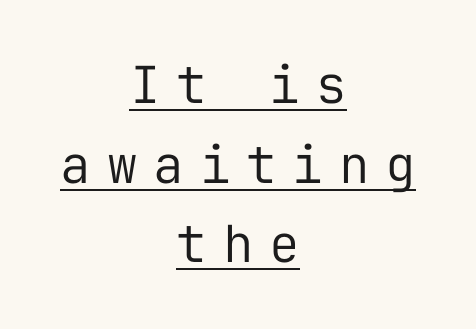
The image shows 51 px regular-weight sans-serif type, upright, monospaced; set centered, normal line spacing (1.56x), unusually wide letter spacing (+0.31 em), underlined; low stroke contrast and a medium x-height.
